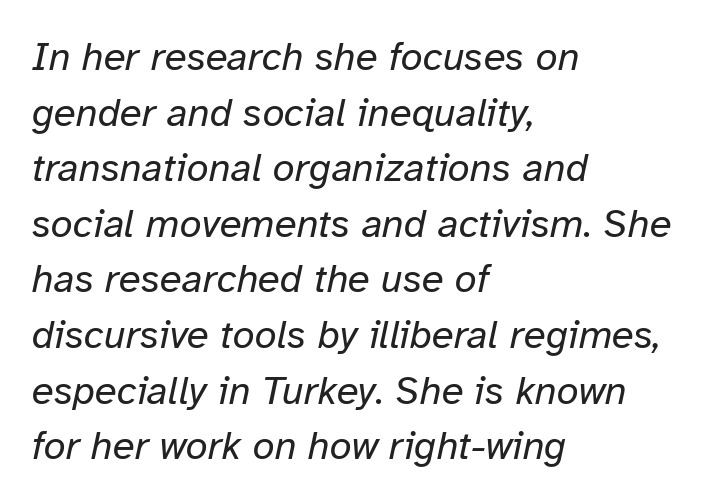
Q: Is the text bold? A: No.
Q: Is the text italic (slanted)? A: Yes, it leans right by about 12 degrees.
Q: Is the text underlined? A: No.
Q: How is the paragraph aligned? A: Left-aligned.
Q: Is the spacing between letters normal or unusually wide? A: Normal.
Q: Is the spacing between lines tight, normal or loose? A: Normal.
Q: Width (condensed, normal, or wide)? A: Normal.
Q: Stroke contrast? A: Low.
Q: x-height? A: Medium.
Q: Monospaced? A: No.
